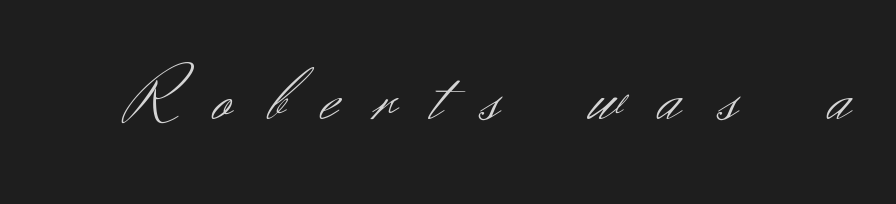
{"serif": "no", "bold": "no", "weight": "light", "width": "normal", "stroke_contrast": "medium", "x_height": "small", "monospaced": "no", "underline": "no", "letter_spacing": "wide", "letter_spacing_em": 0.47, "glyph_px": 78}
